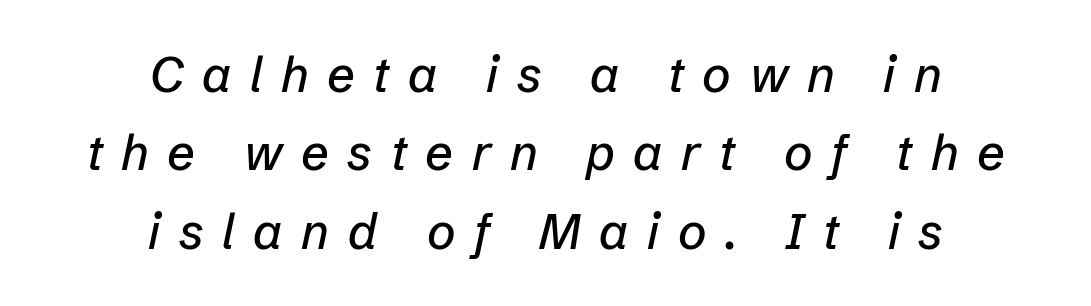
Q: Is the text italic (slanted)? A: Yes, it leans right by about 12 degrees.
Q: Is the text underlined? A: No.
Q: How is the paragraph aligned? A: Centered.
Q: Is the spacing between letters normal or unusually wide? A: Unusually wide.
Q: Is the spacing between lines tight, normal or loose? A: Normal.
Q: Width (condensed, normal, or wide)? A: Normal.
Q: Stroke contrast? A: Low.
Q: x-height? A: Medium.
Q: Monospaced? A: No.
